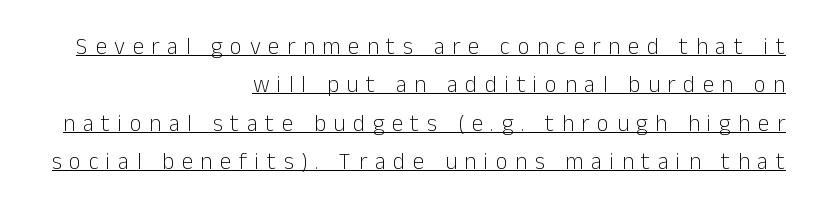
Like a heading marked for emphasis, these lines bear an underscore. Horizontally, the lines are justified to the trailing edge only. A typesetter would call this heavily tracked-out type. Quick note: not italic, upright. Leading: standard. This reads as an unemphasized weight, regular at the heaviest.
